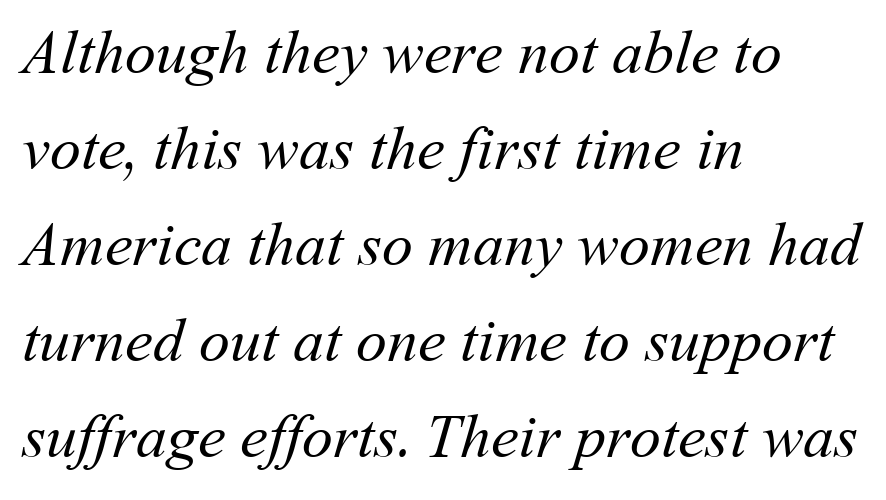
The image shows 62 px regular-weight type; set left-aligned, normal line spacing (1.55x), normal letter spacing, not underlined; medium stroke contrast and a medium x-height.
